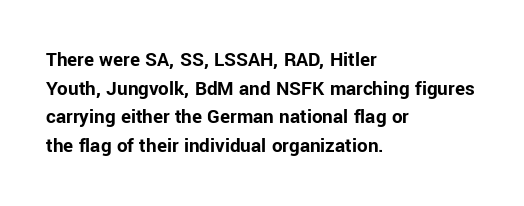
Notice how descenders clear the ascenders below comfortably — that's standard leading. Clear beneath every line of the passage. These lines are set flush left with a ragged right edge. The type sits square on the baseline with zero lean. Each word holds together tightly as a unit, with standard inter-letter gaps.
